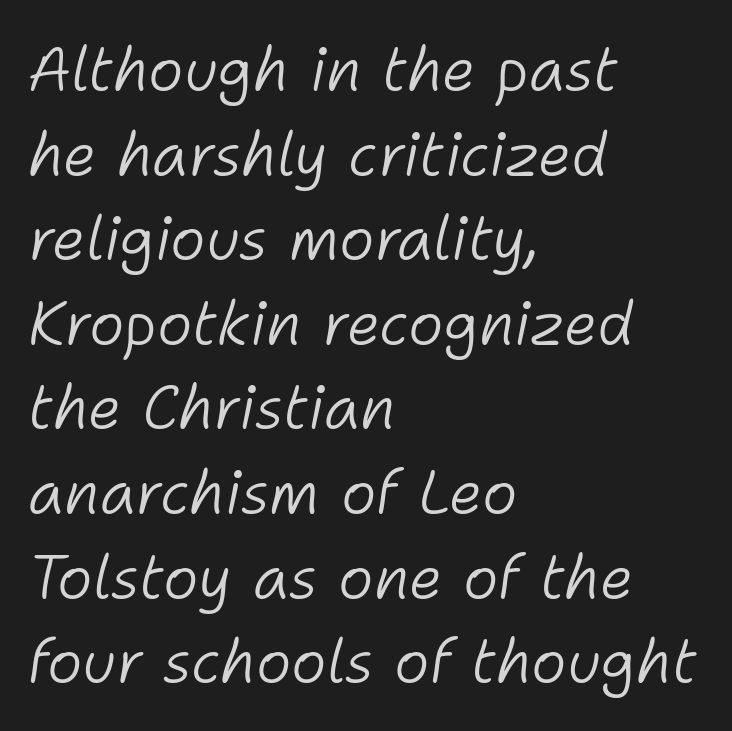
Plain, unruled lines of type. In terms of posture, this sample is oblique. Heaviness? Minimal to ordinary, like unemphasized prose. Does the copy run flush right? No — it runs flush left. One glance says typical: line gaps are just what's usual.
